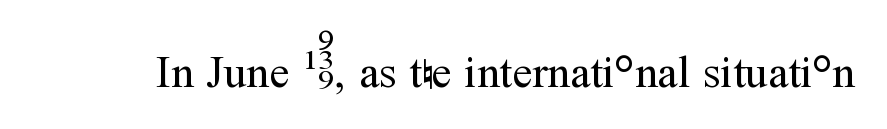
The strokes are not fattened; the text isn't bold. The horizontal fit of the characters is conventional and even. Each letter keeps its own natural width here, so spacing adapts to shape. Do the letters lean? They stand straight. What kind of face is this? One with serifs. Letters rest on an invisible, unmarked baseline.
